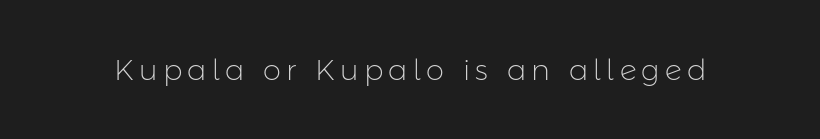
{"serif": "no", "italic": "no", "bold": "no", "weight": "light", "width": "normal", "stroke_contrast": "low", "x_height": "medium", "monospaced": "no", "underline": "no", "glyph_px": 29}
